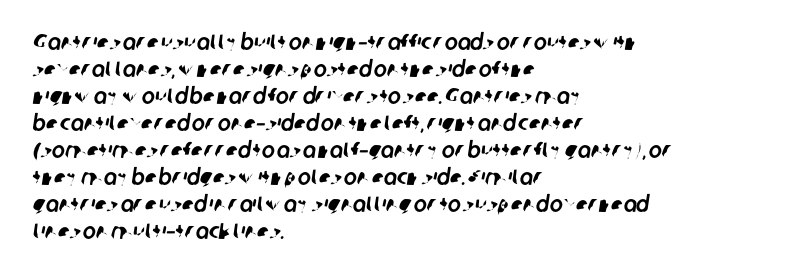
{"underline": "no", "align": "left", "line_spacing_ratio": 1.23, "letter_spacing": "normal", "letter_spacing_em": 0.0, "glyph_px": 22}
